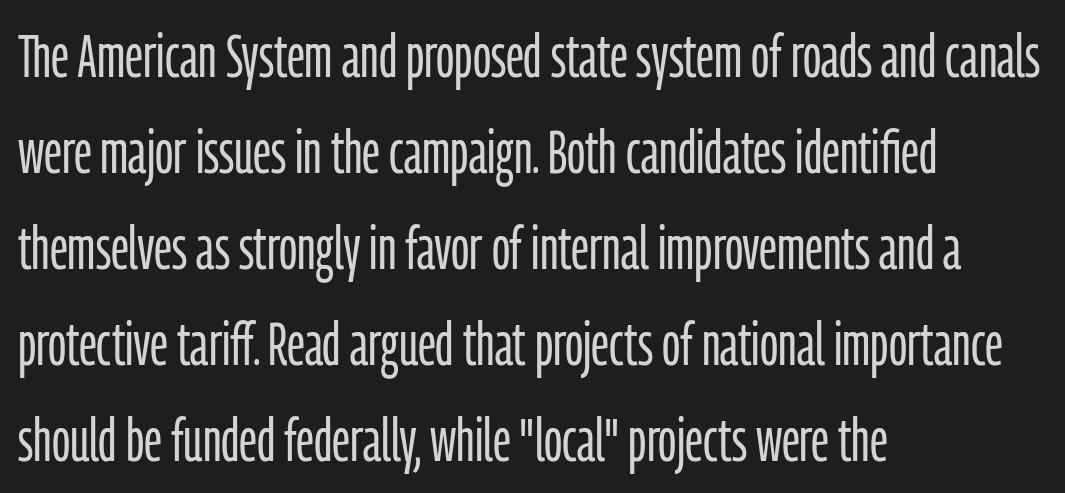
Weight: in the light-to-regular range. Vertical spacing — default. Observe the ordinary spacing: letters are neighbours, not strangers. The space beneath each line is pristine and unruled. Every stem runs plumb, perpendicular to the baseline.
